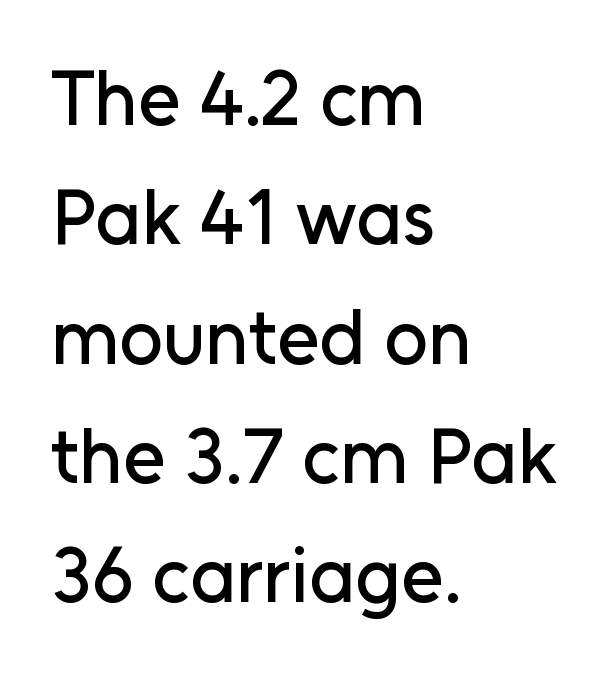
The image shows 77 px sans-serif type, upright; set left-aligned, normal line spacing (1.55x), normal letter spacing, not underlined; low stroke contrast and a medium x-height.
